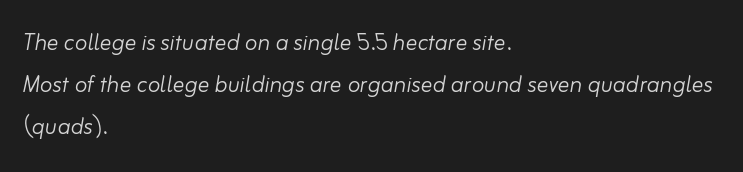
Q: Is the text bold? A: No.
Q: Is the text italic (slanted)? A: Yes, it leans right by about 10 degrees.
Q: Is the text underlined? A: No.
Q: How is the paragraph aligned? A: Left-aligned.
Q: Is the spacing between letters normal or unusually wide? A: Normal.
Q: Is the spacing between lines tight, normal or loose? A: Normal.
Q: Width (condensed, normal, or wide)? A: Normal.
Q: Stroke contrast? A: Low.
Q: x-height? A: Small.
Q: Monospaced? A: No.
